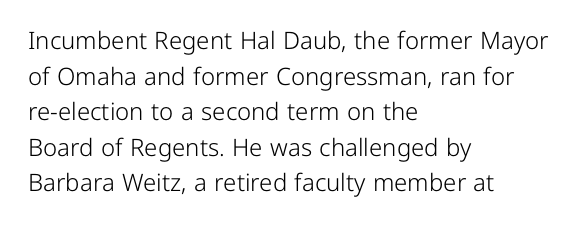
The image shows 24 px text type, upright; set left-aligned, normal line spacing (1.48x), normal letter spacing, not underlined.
